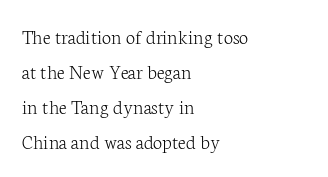
Q: Is the text bold? A: No.
Q: Is the text italic (slanted)? A: No, it is upright.
Q: Is the text underlined? A: No.
Q: How is the paragraph aligned? A: Left-aligned.
Q: Is the spacing between letters normal or unusually wide? A: Normal.
Q: Is the spacing between lines tight, normal or loose? A: Normal.
